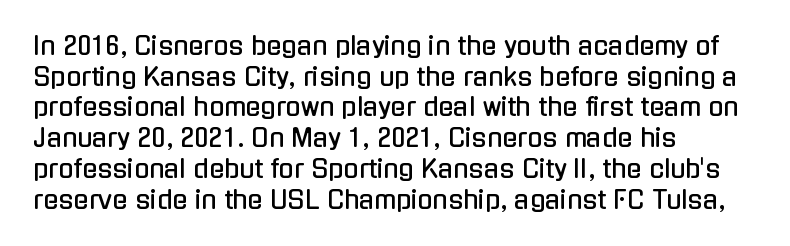
The image shows 25 px text type, upright; set left-aligned, line spacing 1.23x, normal letter spacing, not underlined.
